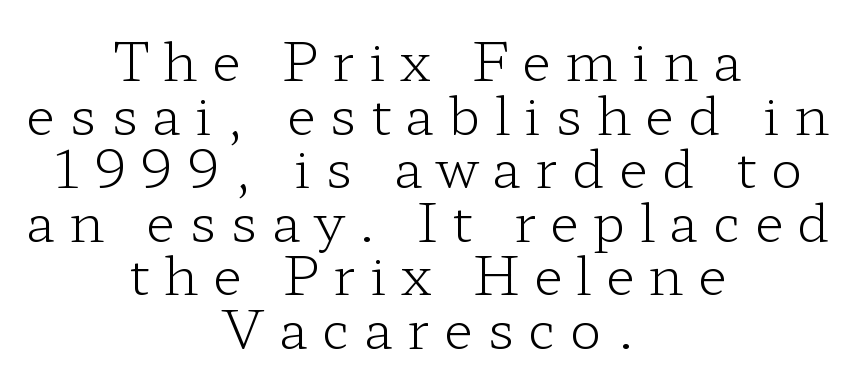
Has an underline been added? It has not. The typesetter chose a symmetrical, centered arrangement here. The passage shown is typeset with a serif family. Here the glyphs are tracked loosely, breaking word shapes into spaced letters. Heft: none added — not bold.
